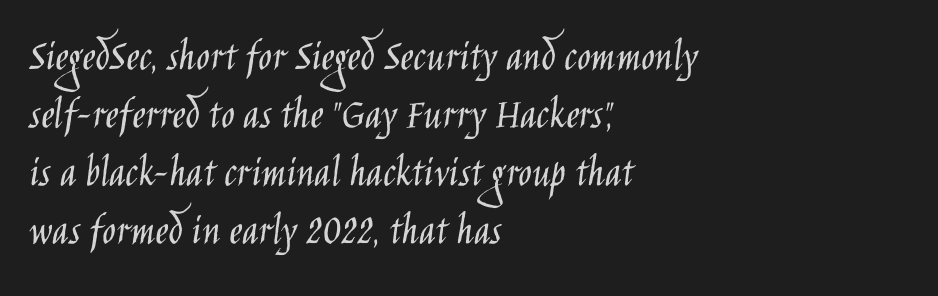
{"serif": "no", "bold": "no", "weight": "light", "width": "condensed", "stroke_contrast": "low", "x_height": "large", "monospaced": "no", "underline": "no", "align": "left", "line_spacing": "normal", "line_spacing_ratio": 1.29, "letter_spacing": "normal", "letter_spacing_em": 0.0, "glyph_px": 45}
